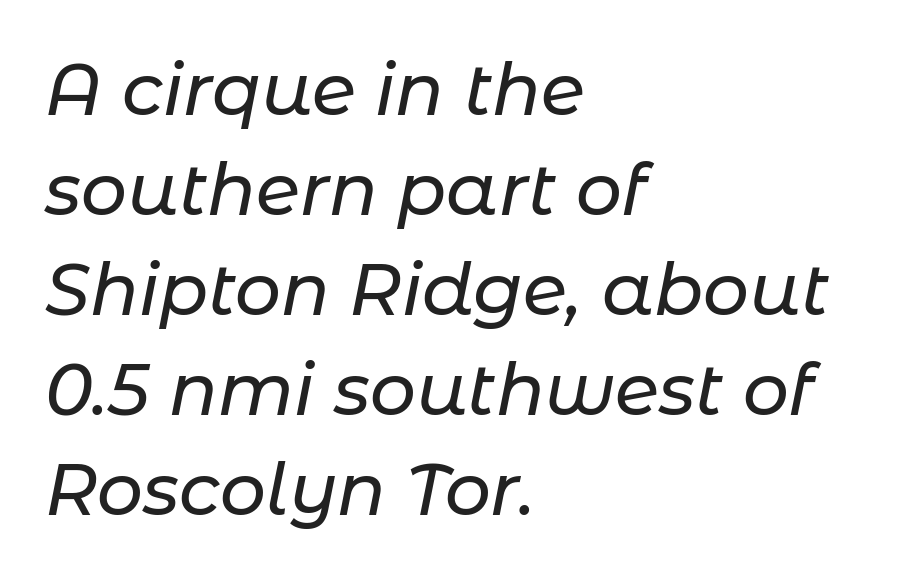
A classic flush-left, rag-right setting is used for this passage. The font's italic variant was chosen for this text. A typesetter would call this proportional, since set widths differ per character. Anything drawn beneath the words? Only blank space. If you measured baseline to baseline, you'd find a middling distance.
